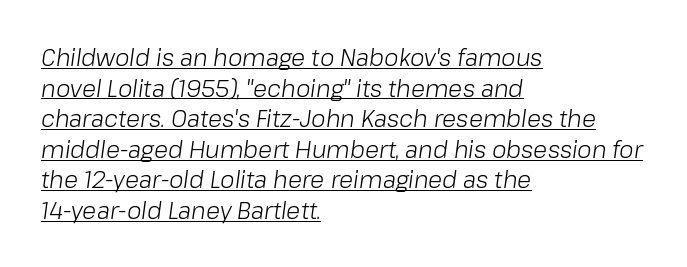
{"italic": "yes", "lean": "right", "slant_degrees": 8, "bold": "no", "underline": "yes", "align": "left", "line_spacing": "normal", "line_spacing_ratio": 1.33, "letter_spacing": "normal", "letter_spacing_em": 0.0, "glyph_px": 23}
